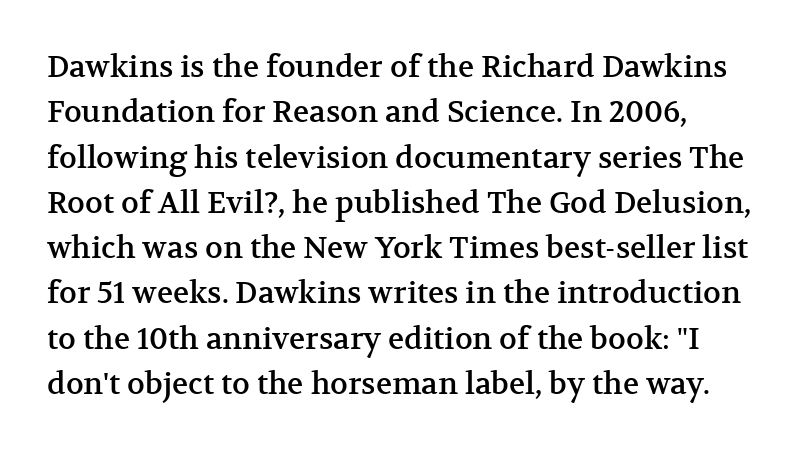
The image shows 30 px serif type, upright; set normal line spacing (1.51x), normal letter spacing, not underlined; medium stroke contrast and a medium x-height.
